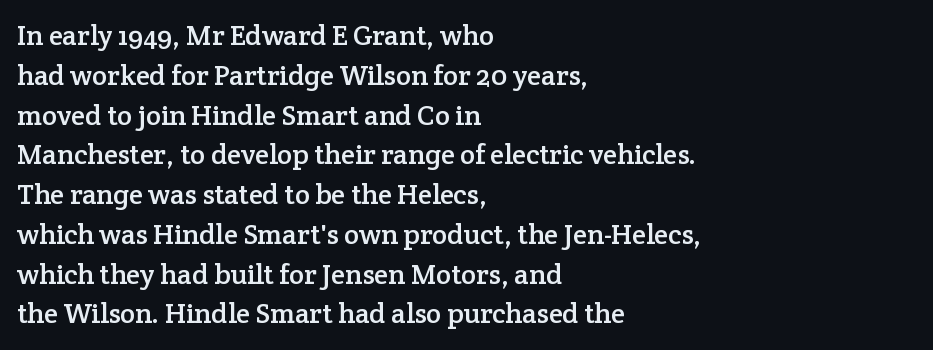
Q: Is the text italic (slanted)? A: No, it is upright.
Q: Is the typeface a serif or a sans-serif typeface? A: Serif.
Q: Is the text underlined? A: No.
Q: How is the paragraph aligned? A: Left-aligned.
Q: Is the spacing between letters normal or unusually wide? A: Normal.
Q: Is the spacing between lines tight, normal or loose? A: Normal.
Q: Width (condensed, normal, or wide)? A: Normal.
Q: Stroke contrast? A: Low.
Q: x-height? A: Medium.
Q: Monospaced? A: No.
